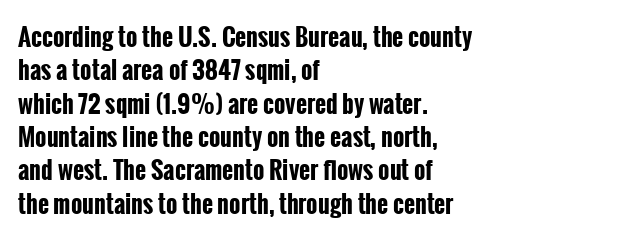
The image shows 24 px bold type, upright; set left-aligned, normal line spacing (1.39x), normal letter spacing, not underlined.
